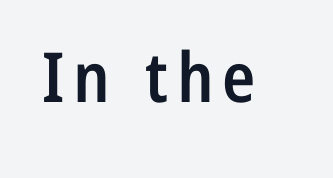
A typesetter would mark this as roman, not italic. Looks like regular typesetting: each glyph gets only the width it needs. Note: no serifs on the glyphs. This rendering features lettering with no underline.
